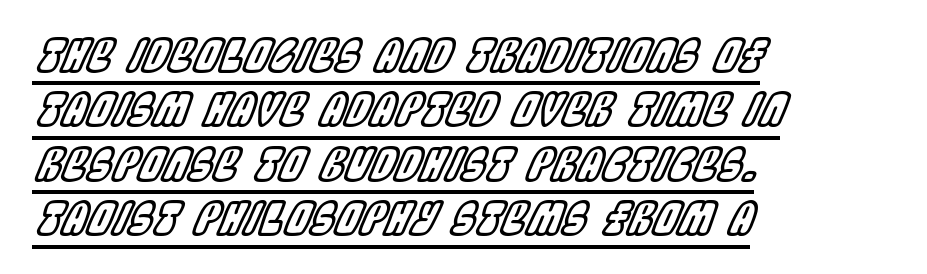
{"italic": "yes", "lean": "right", "slant_degrees": 22, "width": "condensed", "x_height": "large", "monospaced": "no", "underline": "yes", "align": "left", "line_spacing_ratio": 1.21, "letter_spacing": "normal", "letter_spacing_em": 0.0, "glyph_px": 45}
